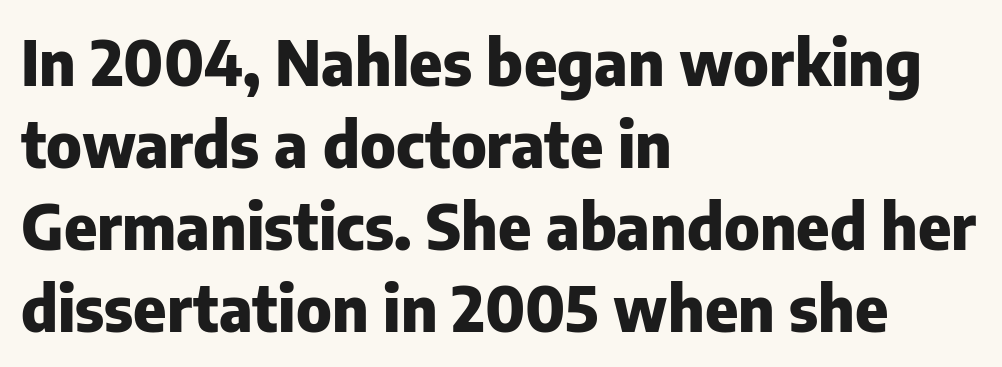
The image shows 63 px heavy sans-serif type, upright; set left-aligned, normal line spacing (1.3x), normal letter spacing, not underlined; low stroke contrast and a medium x-height.
